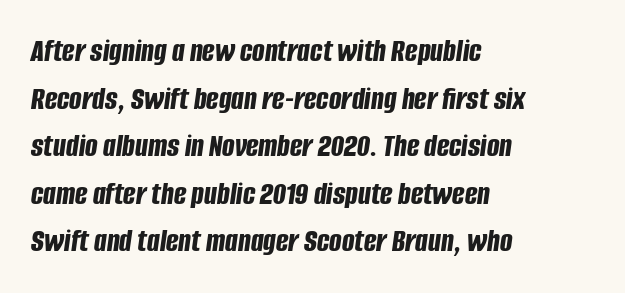
The image shows 33 px bold, condensed type, italic (leaning right); set left-aligned, normal line spacing (1.44x), normal letter spacing, not underlined; low stroke contrast and a large x-height.
